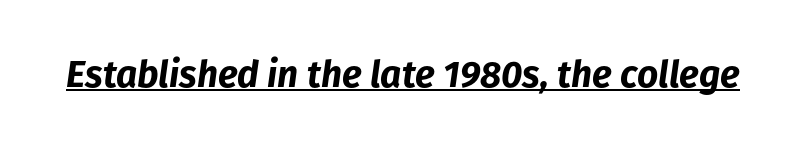
The image shows 37 px bold type, italic (leaning right); set normal letter spacing, underlined; low stroke contrast and a medium x-height.
